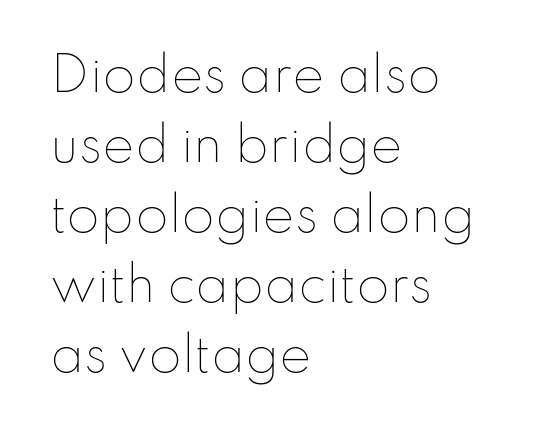
Line starts are locked; line ends wander. Weight: not bold — regular or lighter. This sample has the flowing, uneven cadence of proportional lettering. How would I describe the line gaps? Plain and ordinary.
